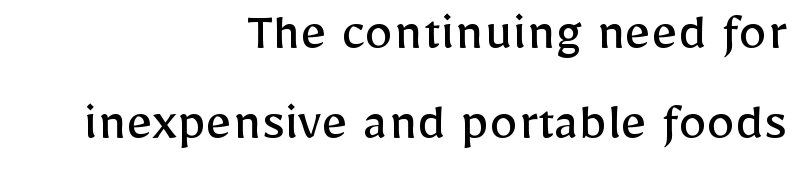
Q: Is the text bold? A: No.
Q: Is the text italic (slanted)? A: No, it is upright.
Q: Is the typeface a serif or a sans-serif typeface? A: Sans-serif.
Q: Is the text underlined? A: No.
Q: How is the paragraph aligned? A: Right-aligned.
Q: Is the spacing between letters normal or unusually wide? A: Normal.
Q: Is the spacing between lines tight, normal or loose? A: Normal.
Q: Width (condensed, normal, or wide)? A: Normal.
Q: Stroke contrast? A: Low.
Q: x-height? A: Medium.
Q: Monospaced? A: No.
